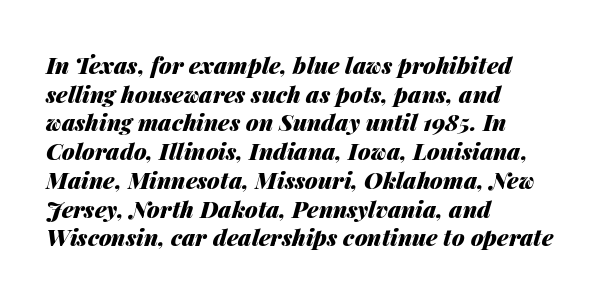
{"italic": "yes", "lean": "right", "slant_degrees": 14, "bold": "yes", "underline": "no", "align": "left", "line_spacing": "normal", "line_spacing_ratio": 1.25, "letter_spacing": "normal", "letter_spacing_em": 0.0, "glyph_px": 23}
